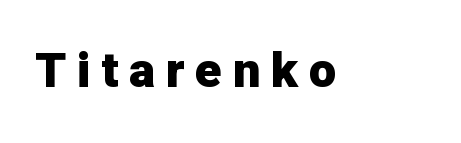
The image shows 49 px heavy sans-serif type, upright; set unusually wide letter spacing (+0.22 em), not underlined; low stroke contrast and a medium x-height.
